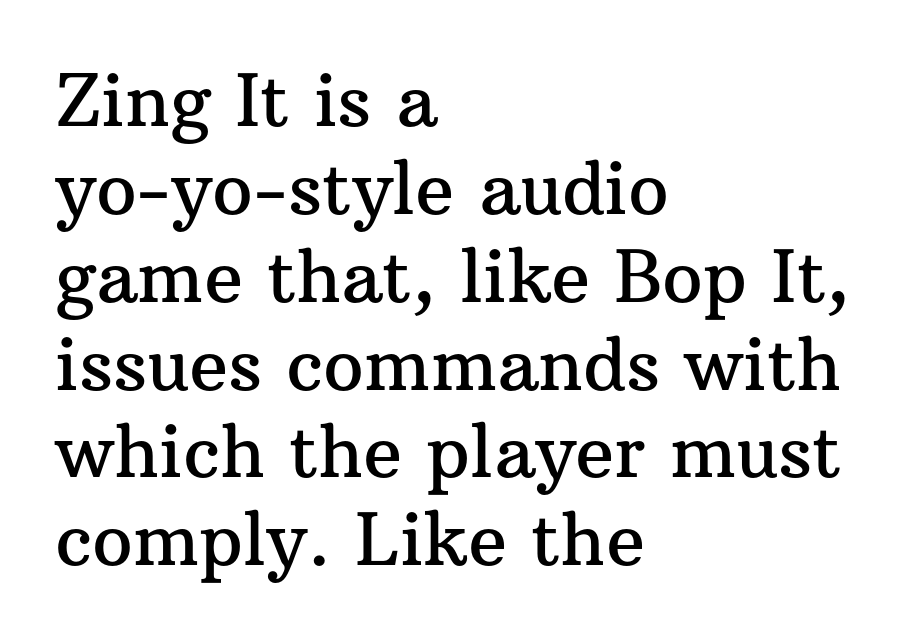
The image shows 72 px serif type, upright; set left-aligned, line spacing 1.22x, normal letter spacing, not underlined; medium stroke contrast and a medium x-height.
